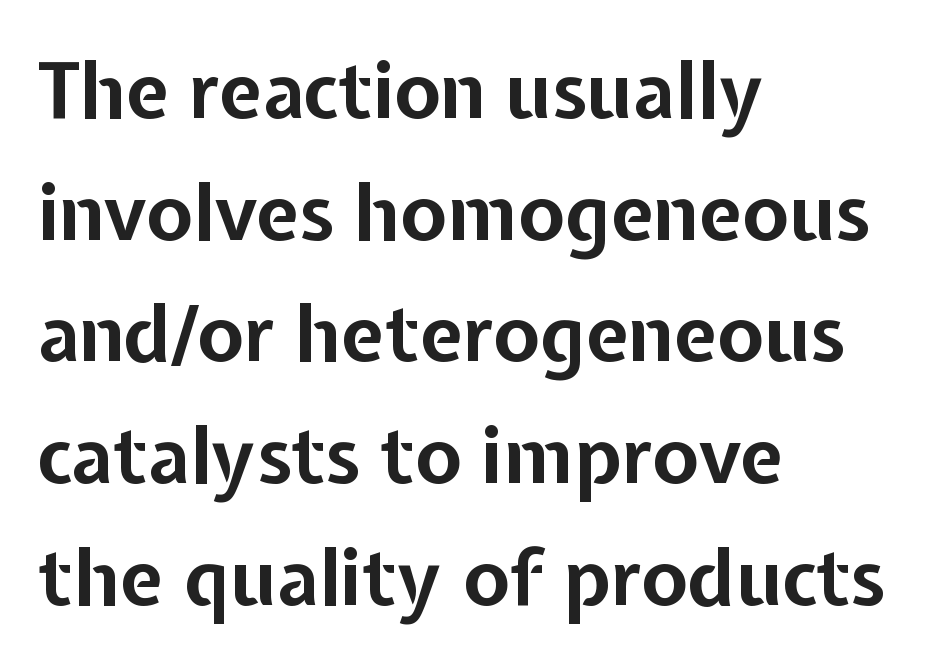
The image shows 77 px bold sans-serif type, upright; set left-aligned, normal line spacing (1.58x), normal letter spacing, not underlined; low stroke contrast and a medium x-height.
